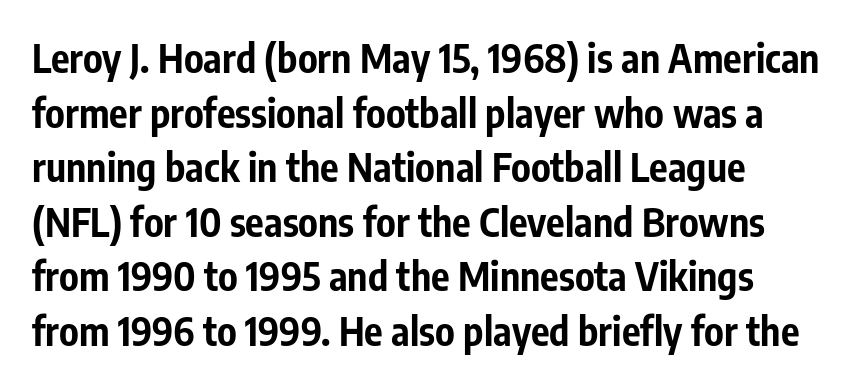
{"serif": "no", "italic": "no", "bold": "yes", "weight": "bold", "width": "condensed", "stroke_contrast": "low", "x_height": "medium", "monospaced": "no", "underline": "no", "align": "left", "line_spacing": "normal", "line_spacing_ratio": 1.4, "letter_spacing": "normal", "letter_spacing_em": 0.0, "glyph_px": 39}
